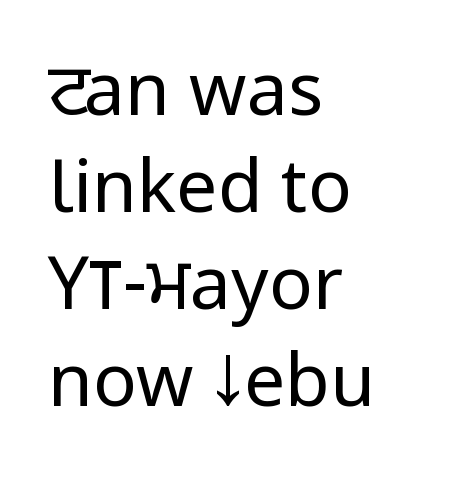
The image shows 73 px regular-weight, condensed sans-serif type, upright; set left-aligned, normal line spacing (1.33x), normal letter spacing, not underlined; low stroke contrast and a large x-height.
